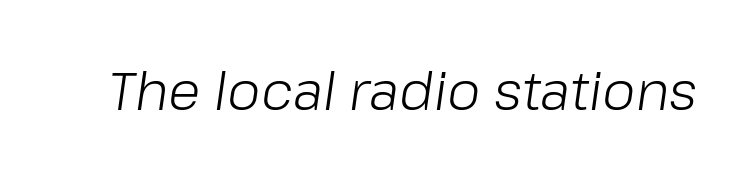
Q: Is the text bold? A: No.
Q: Is the text italic (slanted)? A: Yes, it leans right by about 8 degrees.
Q: Is the text underlined? A: No.
Q: Is the spacing between letters normal or unusually wide? A: Normal.
Q: Width (condensed, normal, or wide)? A: Normal.
Q: Stroke contrast? A: Low.
Q: x-height? A: Medium.
Q: Monospaced? A: No.
